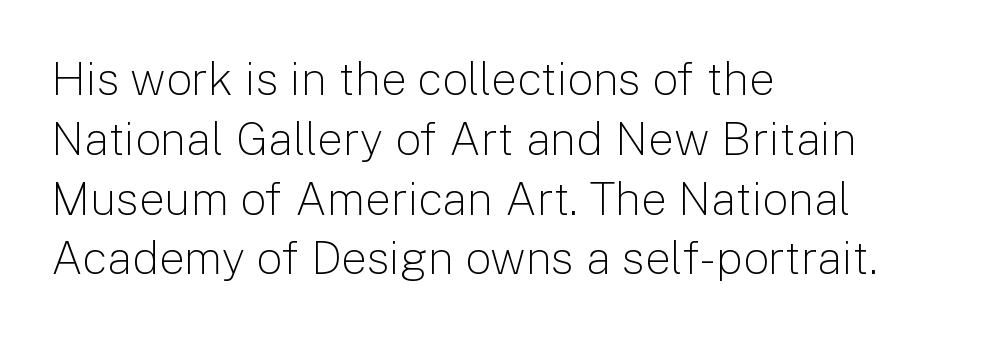
{"serif": "no", "italic": "no", "bold": "no", "weight": "light", "width": "normal", "stroke_contrast": "low", "x_height": "medium", "monospaced": "no", "underline": "no", "align": "left", "line_spacing": "normal", "line_spacing_ratio": 1.3, "letter_spacing": "normal", "letter_spacing_em": 0.0, "glyph_px": 46}
